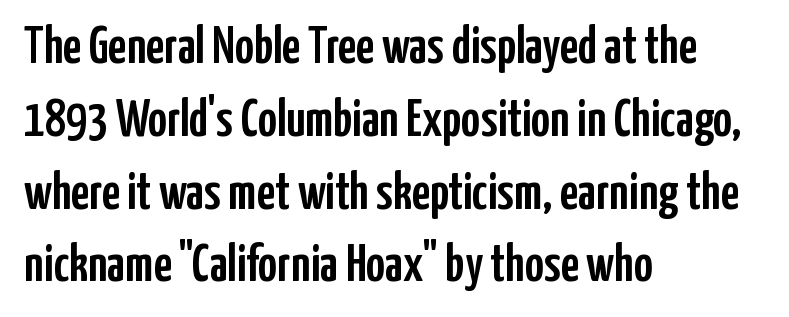
Q: Is the text italic (slanted)? A: No, it is upright.
Q: Is the typeface a serif or a sans-serif typeface? A: Sans-serif.
Q: Is the text underlined? A: No.
Q: How is the paragraph aligned? A: Left-aligned.
Q: Is the spacing between letters normal or unusually wide? A: Normal.
Q: Is the spacing between lines tight, normal or loose? A: Normal.
Q: Width (condensed, normal, or wide)? A: Condensed.
Q: Stroke contrast? A: Low.
Q: x-height? A: Medium.
Q: Monospaced? A: No.
